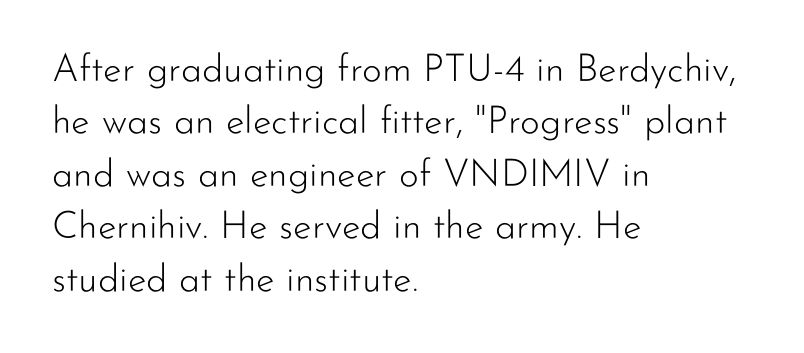
The image shows 38 px light sans-serif type, upright; set left-aligned, normal line spacing (1.38x), normal letter spacing, not underlined; low stroke contrast and a small x-height.
